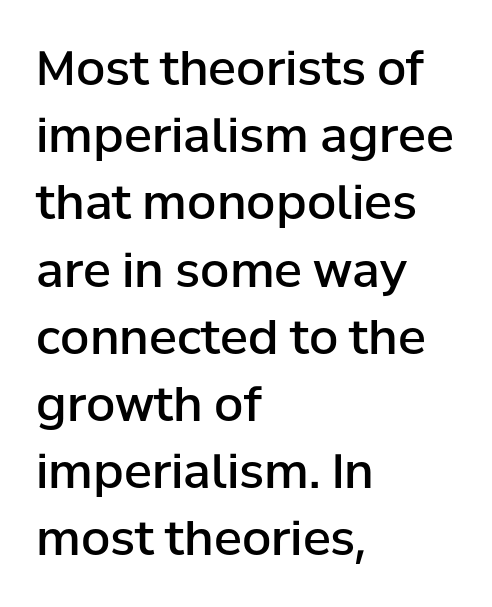
Q: Is the text bold? A: Semi-bold.
Q: Is the text italic (slanted)? A: No, it is upright.
Q: Is the typeface a serif or a sans-serif typeface? A: Sans-serif.
Q: Is the text underlined? A: No.
Q: How is the paragraph aligned? A: Left-aligned.
Q: Is the spacing between letters normal or unusually wide? A: Normal.
Q: Is the spacing between lines tight, normal or loose? A: Normal.
Q: Width (condensed, normal, or wide)? A: Normal.
Q: Stroke contrast? A: Low.
Q: x-height? A: Medium.
Q: Monospaced? A: No.
